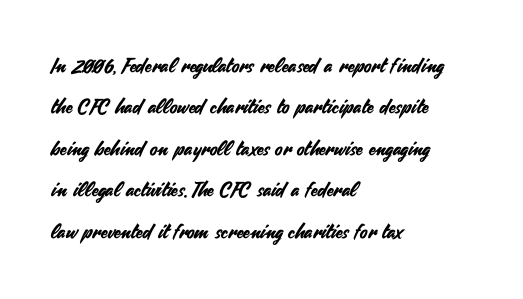
Q: Is the text italic (slanted)? A: Yes.
Q: Is the text underlined? A: No.
Q: How is the paragraph aligned? A: Left-aligned.
Q: Is the spacing between letters normal or unusually wide? A: Normal.
Q: Is the spacing between lines tight, normal or loose? A: Loose.
